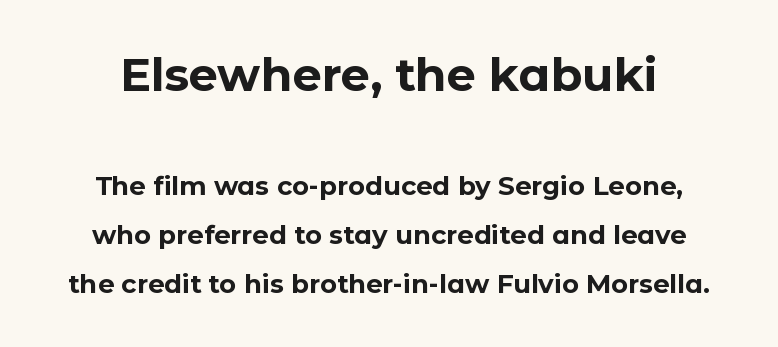
Q: Is the text bold? A: Yes.
Q: Is the text italic (slanted)? A: No, it is upright.
Q: Is the typeface a serif or a sans-serif typeface? A: Sans-serif.
Q: Is the text underlined? A: No.
Q: Is the spacing between letters normal or unusually wide? A: Normal.
Q: Which block of text is set in a larger size, the first (top) or the second (bottom)? A: The first (top) one.
Q: Width (condensed, normal, or wide)? A: Normal.
Q: Stroke contrast? A: Low.
Q: x-height? A: Medium.
Q: Monospaced? A: No.
